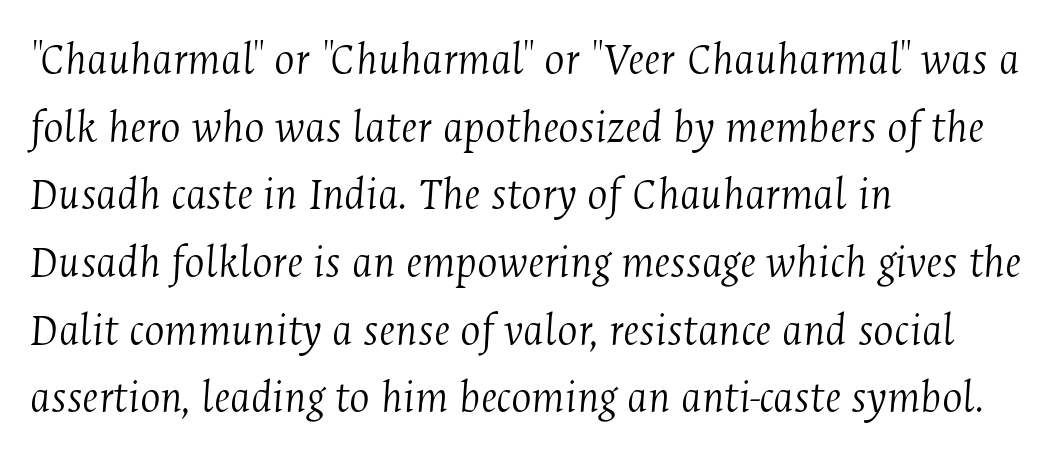
Q: Is the text bold? A: No.
Q: Is the text italic (slanted)? A: Yes, it leans right by about 4 degrees.
Q: Is the typeface a serif or a sans-serif typeface? A: Serif.
Q: Is the text underlined? A: No.
Q: How is the paragraph aligned? A: Left-aligned.
Q: Is the spacing between letters normal or unusually wide? A: Normal.
Q: Is the spacing between lines tight, normal or loose? A: Normal.
Q: Width (condensed, normal, or wide)? A: Condensed.
Q: Stroke contrast? A: Medium.
Q: x-height? A: Medium.
Q: Monospaced? A: No.
